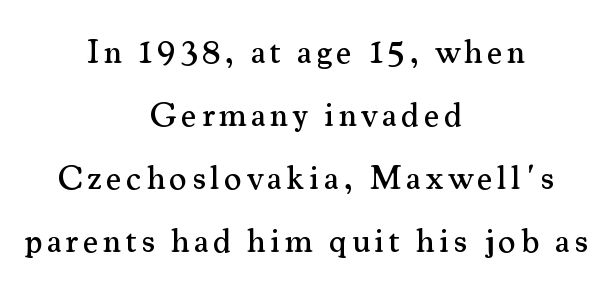
{"serif": "yes", "italic": "no", "width": "normal", "stroke_contrast": "medium", "x_height": "small", "monospaced": "no", "underline": "no", "align": "center", "line_spacing_ratio": 1.85, "glyph_px": 34}
